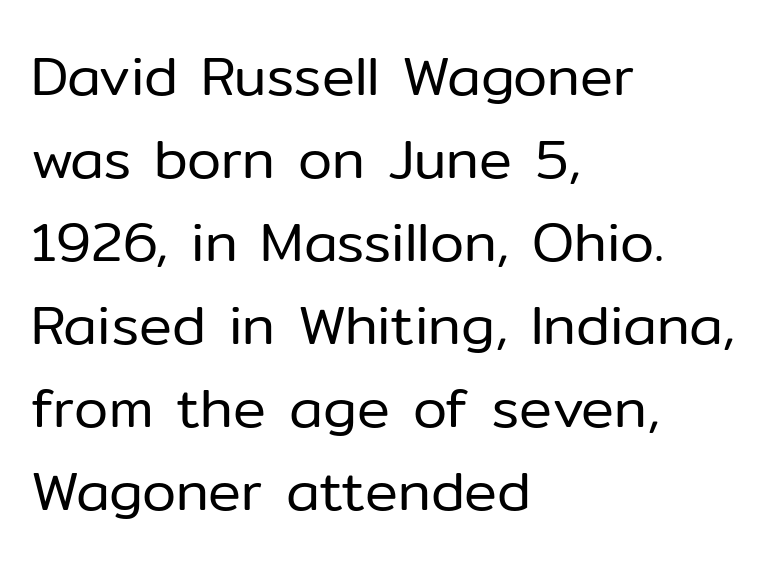
{"serif": "no", "italic": "no", "bold": "no", "weight": "regular", "width": "normal", "stroke_contrast": "low", "x_height": "medium", "monospaced": "no", "underline": "no", "align": "left", "line_spacing": "normal", "line_spacing_ratio": 1.51, "letter_spacing": "normal", "letter_spacing_em": 0.0, "glyph_px": 55}
